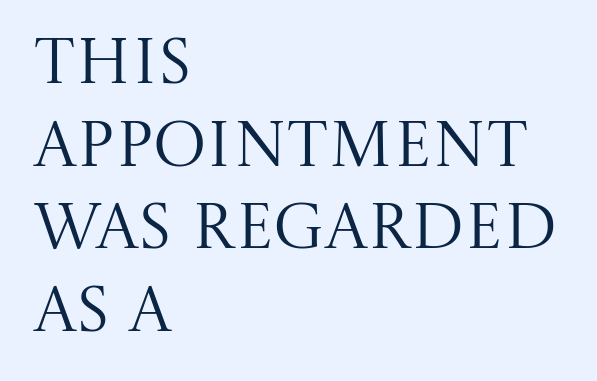
Q: Is the text bold? A: No.
Q: Is the text italic (slanted)? A: No, it is upright.
Q: Is the typeface a serif or a sans-serif typeface? A: Serif.
Q: Is the text underlined? A: No.
Q: How is the paragraph aligned? A: Left-aligned.
Q: Is the spacing between letters normal or unusually wide? A: Normal.
Q: Is the spacing between lines tight, normal or loose? A: Normal.
Q: Width (condensed, normal, or wide)? A: Normal.
Q: Stroke contrast? A: Medium.
Q: x-height? A: Large.
Q: Monospaced? A: No.
